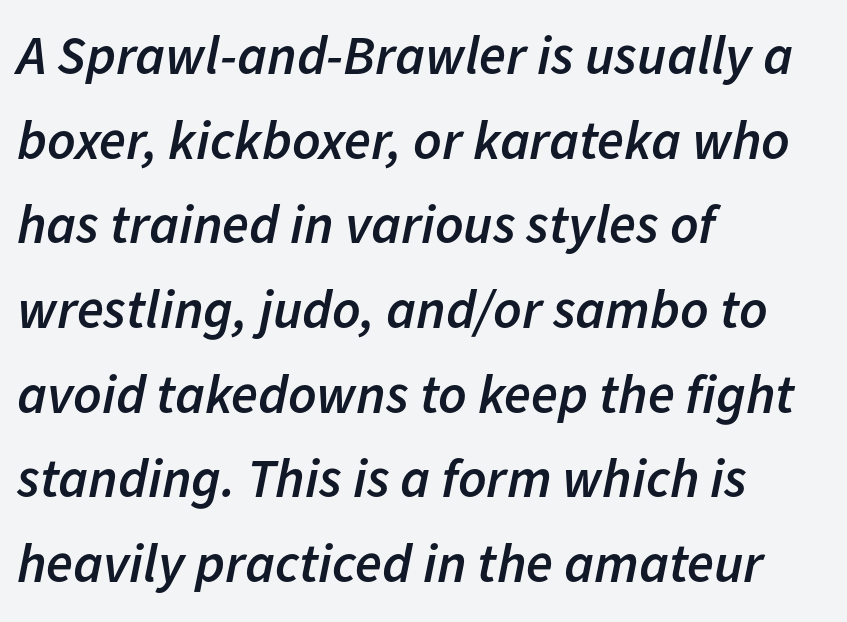
Q: Is the text bold? A: Semi-bold.
Q: Is the text italic (slanted)? A: Yes, it leans right by about 11 degrees.
Q: Is the text underlined? A: No.
Q: How is the paragraph aligned? A: Left-aligned.
Q: Is the spacing between letters normal or unusually wide? A: Normal.
Q: Is the spacing between lines tight, normal or loose? A: Normal.
Q: Width (condensed, normal, or wide)? A: Normal.
Q: Stroke contrast? A: Low.
Q: x-height? A: Medium.
Q: Monospaced? A: No.
